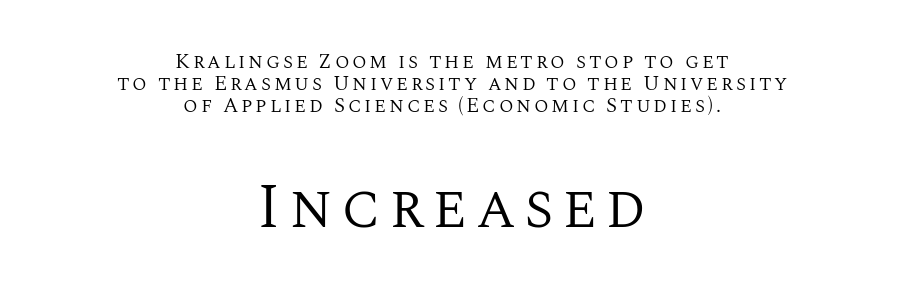
When letters stand straight like this, we call the style roman or upright. The passage shown is not bold in any degree. Centered paragraph, ragged on both sides. The line-height multiplier appears low, near solid setting.
